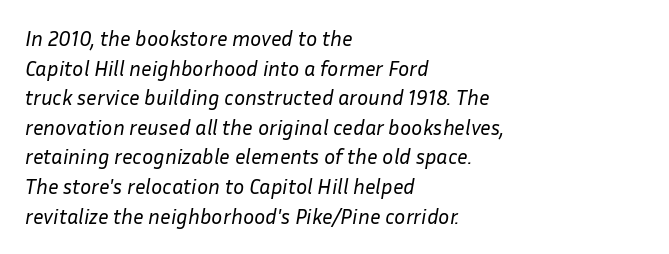
{"italic": "yes", "lean": "right", "slant_degrees": 10, "bold": "no", "underline": "no", "align": "left", "line_spacing": "normal", "line_spacing_ratio": 1.41, "letter_spacing": "normal", "letter_spacing_em": 0.0, "glyph_px": 21}
